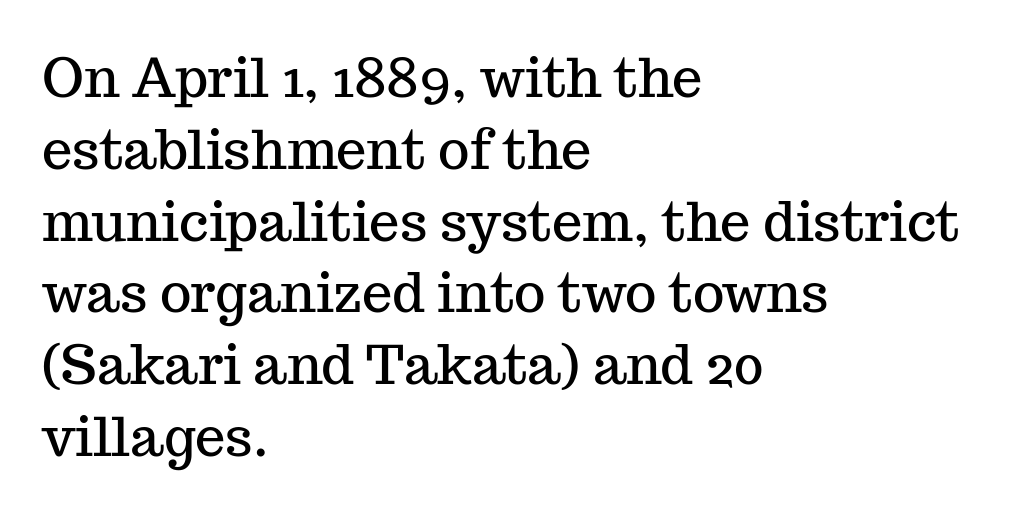
Caption: standard tracking, unaltered. Look at the bottom of the vertical strokes: they flare into serifs here. Reading down the column, the eye jumps a familiar distance to each next line. This rendering uses left alignment, leaving the right contour irregular. Plain, unruled lines of type.
